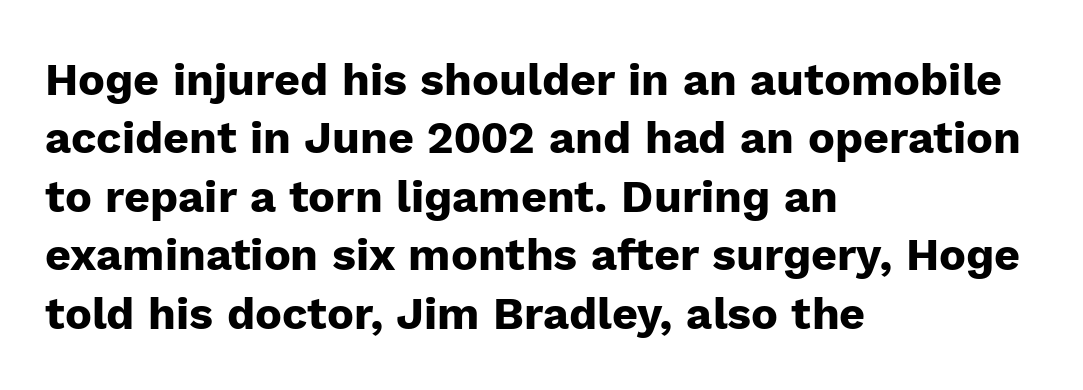
Q: Is the text bold? A: Yes.
Q: Is the text italic (slanted)? A: No, it is upright.
Q: Is the typeface a serif or a sans-serif typeface? A: Sans-serif.
Q: Is the text underlined? A: No.
Q: How is the paragraph aligned? A: Left-aligned.
Q: Is the spacing between letters normal or unusually wide? A: Normal.
Q: Is the spacing between lines tight, normal or loose? A: Normal.
Q: Width (condensed, normal, or wide)? A: Normal.
Q: Stroke contrast? A: Low.
Q: x-height? A: Medium.
Q: Monospaced? A: No.
